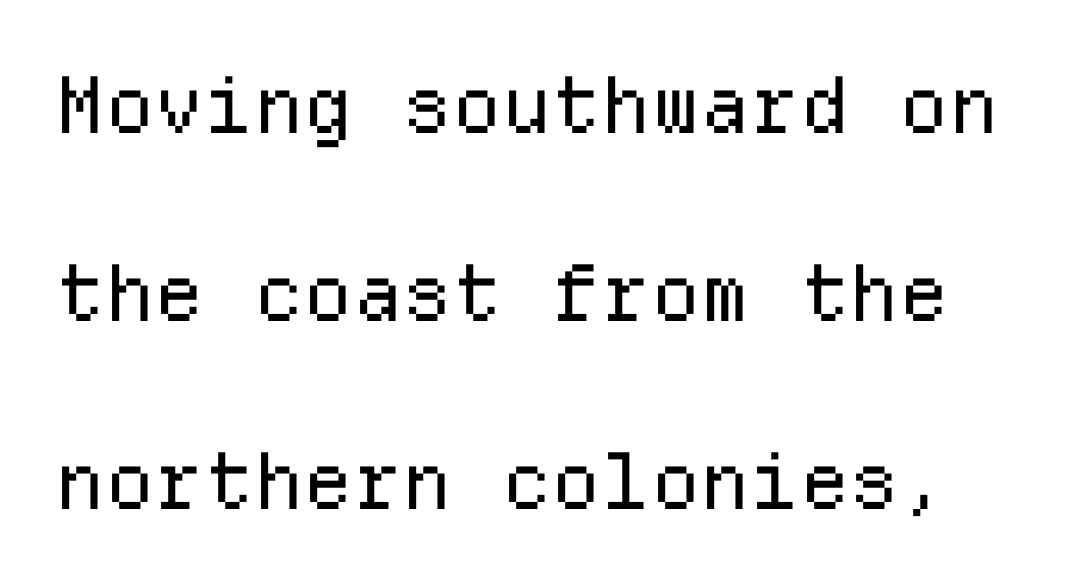
{"serif": "no", "italic": "no", "bold": "no", "weight": "regular", "width": "normal", "stroke_contrast": "low", "x_height": "medium", "monospaced": "yes", "underline": "no", "line_spacing": "loose", "line_spacing_ratio": 2.41, "letter_spacing": "normal", "letter_spacing_em": 0.0, "glyph_px": 78}
